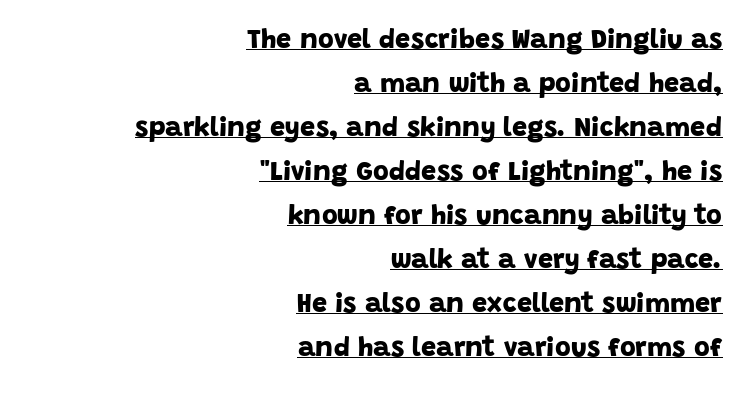
The image shows 27 px bold type; set right-aligned, normal line spacing (1.63x), normal letter spacing, underlined.
